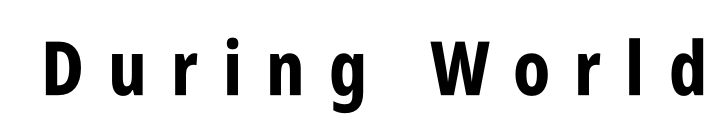
Loose tracking; the words dissolve into strings of separated letters. The letters advance in unequal steps, a hallmark of proportional type. The passage shown is not underscored anywhere. Every stem runs plumb, perpendicular to the baseline. The rendering uses a bold face; every stroke is thick and dark.
